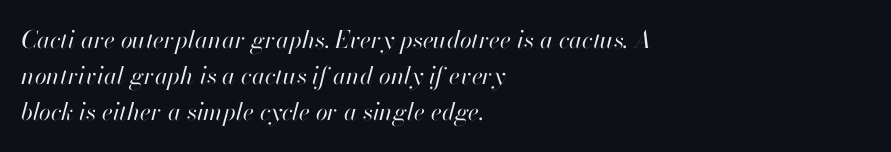
Q: Is the text bold? A: No.
Q: Is the text italic (slanted)? A: Yes, it leans right by about 13 degrees.
Q: Is the text underlined? A: No.
Q: How is the paragraph aligned? A: Left-aligned.
Q: Is the spacing between letters normal or unusually wide? A: Normal.
Q: Is the spacing between lines tight, normal or loose? A: Normal.
